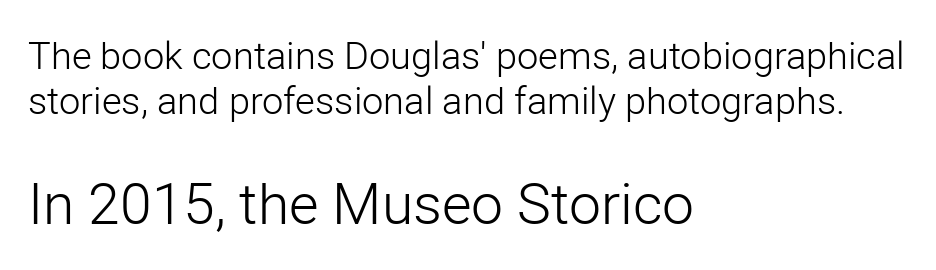
{"serif": "no", "italic": "no", "bold": "no", "weight": "light", "width": "normal", "stroke_contrast": "low", "x_height": "medium", "monospaced": "no", "underline": "no", "align": "left", "line_spacing_ratio": 1.18, "letter_spacing": "normal", "letter_spacing_em": 0.0, "larger_block": "second", "size_ratio": 1.5, "glyph_px": 57}
